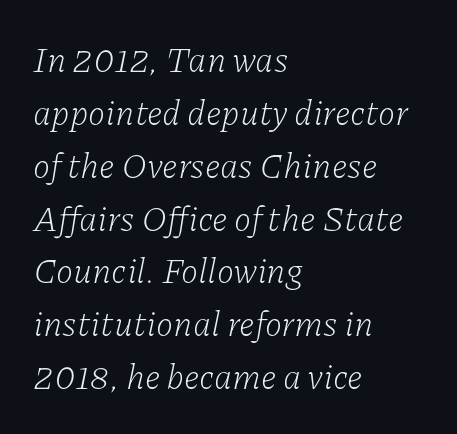
The image shows 35 px light serif type, italic (leaning right); set left-aligned, normal line spacing (1.51x), normal letter spacing, not underlined; low stroke contrast and a medium x-height.
